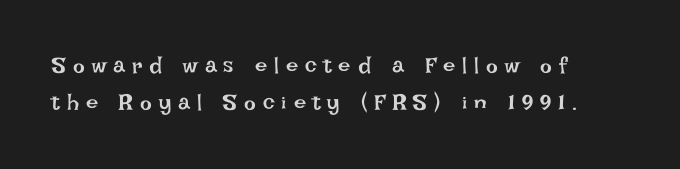
{"italic": "no", "bold": "no", "underline": "no", "align": "left", "line_spacing": "normal", "line_spacing_ratio": 1.69, "letter_spacing": "wide", "letter_spacing_em": 0.32, "glyph_px": 22}
